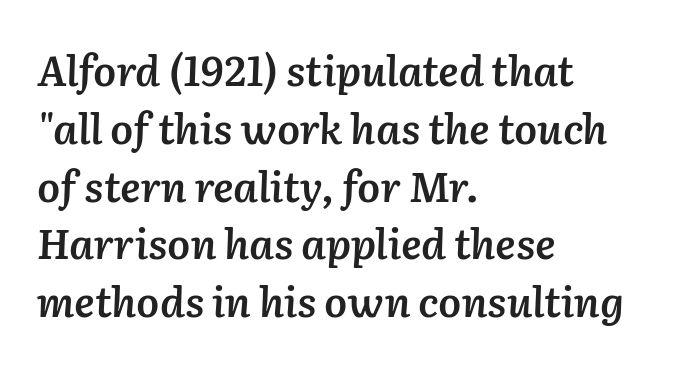
{"italic": "yes", "lean": "right", "slant_degrees": 2, "bold": "semi", "weight": "semibold", "width": "normal", "stroke_contrast": "low", "x_height": "medium", "monospaced": "no", "underline": "no", "align": "left", "line_spacing": "normal", "line_spacing_ratio": 1.41, "letter_spacing": "normal", "letter_spacing_em": 0.0, "glyph_px": 41}
